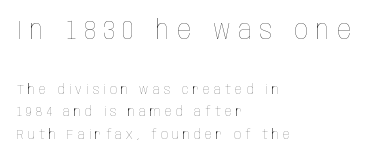
The image shows 27 px text type, upright; set left-aligned, normal line spacing (1.6x), unusually wide letter spacing (+0.29 em), not underlined; the first (top) block is 1.93x larger.
